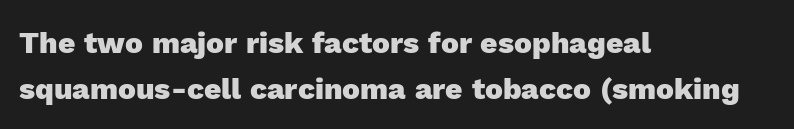
Q: Is the text bold? A: Yes.
Q: Is the text italic (slanted)? A: No, it is upright.
Q: Is the typeface a serif or a sans-serif typeface? A: Sans-serif.
Q: Is the text underlined? A: No.
Q: How is the paragraph aligned? A: Left-aligned.
Q: Is the spacing between letters normal or unusually wide? A: Normal.
Q: Is the spacing between lines tight, normal or loose? A: Normal.
Q: Width (condensed, normal, or wide)? A: Normal.
Q: x-height? A: Medium.
Q: Monospaced? A: No.
